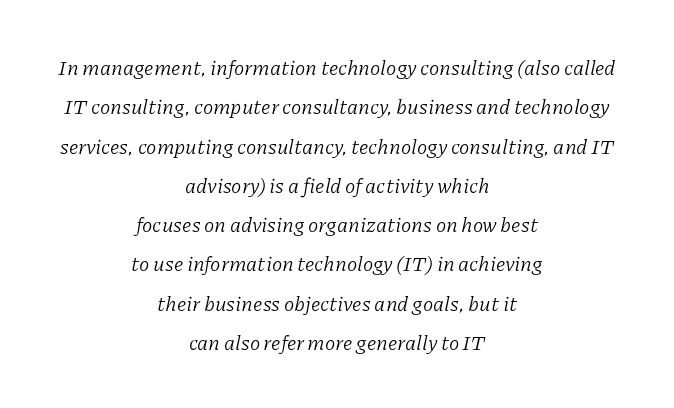
Words appear dense and cohesive because spacing is normal. The typesetter chose a symmetrical, centered arrangement here. The baseline area is clear. Is the stroke heavy? The answer is a plain regular-or-lighter. This is oblique type, the kind used for emphasis or titles.
